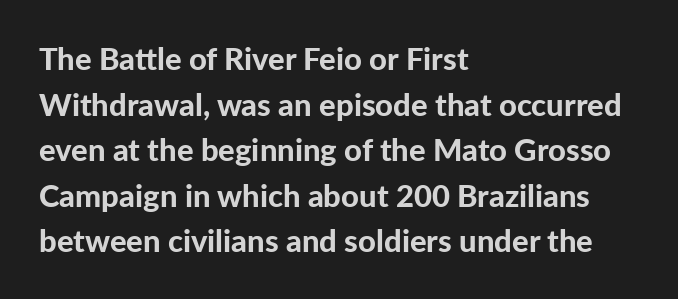
Q: Is the text bold? A: Yes.
Q: Is the text italic (slanted)? A: No, it is upright.
Q: Is the typeface a serif or a sans-serif typeface? A: Sans-serif.
Q: Is the text underlined? A: No.
Q: How is the paragraph aligned? A: Left-aligned.
Q: Is the spacing between letters normal or unusually wide? A: Normal.
Q: Is the spacing between lines tight, normal or loose? A: Normal.
Q: Width (condensed, normal, or wide)? A: Normal.
Q: Stroke contrast? A: Low.
Q: x-height? A: Medium.
Q: Monospaced? A: No.
